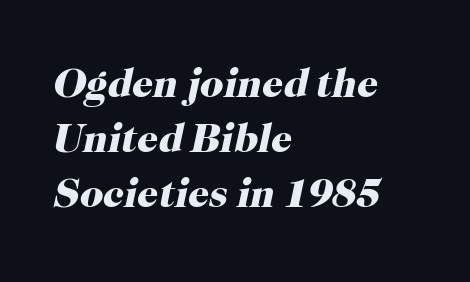
Q: Is the text bold? A: Yes.
Q: Is the text italic (slanted)? A: Yes, it leans right by about 12 degrees.
Q: Is the typeface a serif or a sans-serif typeface? A: Serif.
Q: Is the text underlined? A: No.
Q: How is the paragraph aligned? A: Left-aligned.
Q: Is the spacing between letters normal or unusually wide? A: Normal.
Q: Is the spacing between lines tight, normal or loose? A: Normal.
Q: Width (condensed, normal, or wide)? A: Normal.
Q: Stroke contrast? A: High.
Q: x-height? A: Medium.
Q: Monospaced? A: No.
